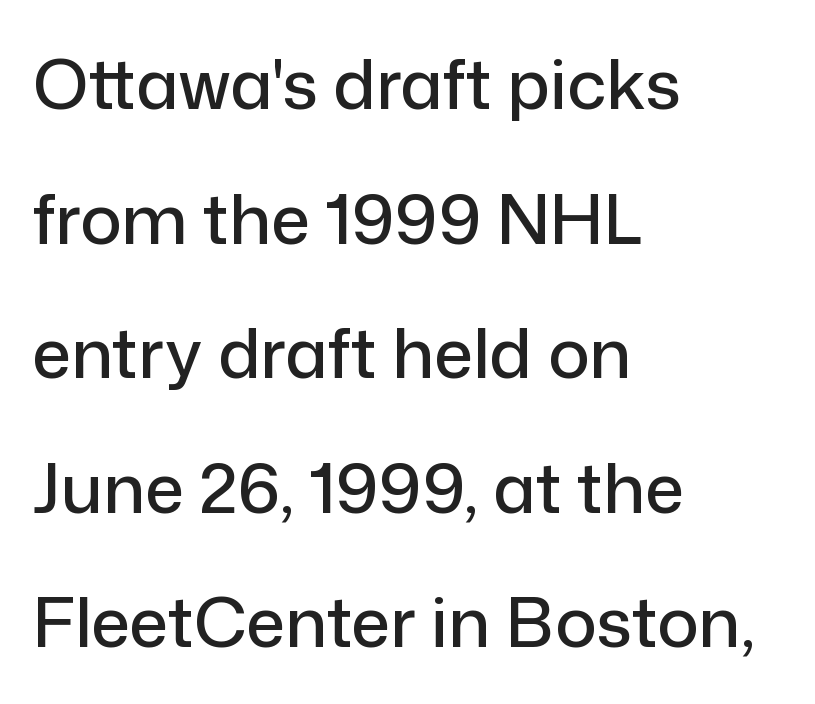
The image shows 69 px sans-serif type, upright; set left-aligned, loose line spacing (1.95x), normal letter spacing, not underlined; low stroke contrast and a medium x-height.
